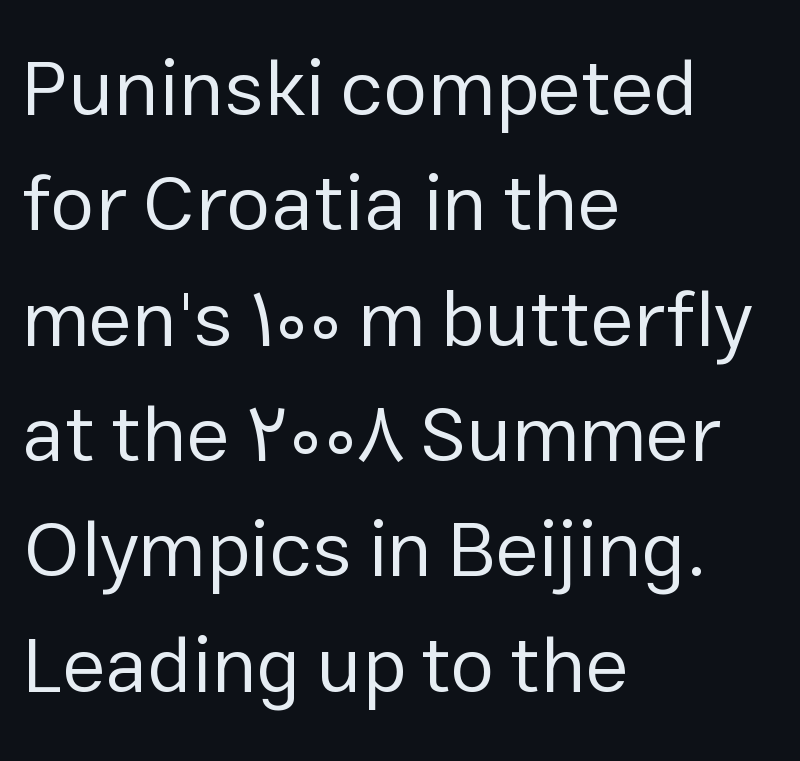
{"serif": "no", "italic": "no", "bold": "no", "weight": "regular", "width": "normal", "stroke_contrast": "low", "x_height": "medium", "monospaced": "no", "underline": "no", "align": "left", "line_spacing": "normal", "line_spacing_ratio": 1.46, "letter_spacing": "normal", "letter_spacing_em": 0.0, "glyph_px": 79}
